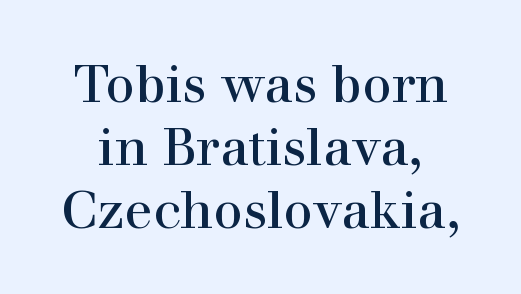
Q: Is the text bold? A: No.
Q: Is the text italic (slanted)? A: No, it is upright.
Q: Is the typeface a serif or a sans-serif typeface? A: Serif.
Q: Is the text underlined? A: No.
Q: Is the spacing between letters normal or unusually wide? A: Normal.
Q: Width (condensed, normal, or wide)? A: Normal.
Q: Stroke contrast? A: High.
Q: x-height? A: Medium.
Q: Monospaced? A: No.
